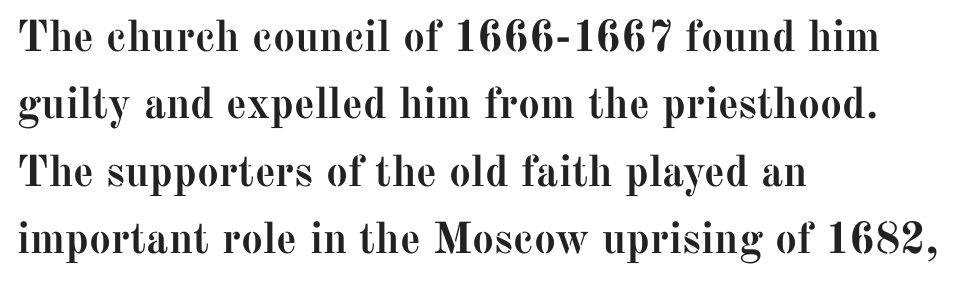
You can tell it's not italic because the verticals are truly vertical. Strong, thick strokes mark this as bold type. No word sits above an underline. Do the characters align in a grid? No, the font is proportional. This rendering uses left alignment, leaving the right contour irregular. These lines sit exactly where default settings would place them.
